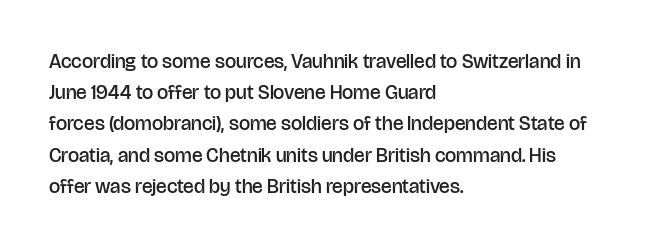
Q: Is the text bold? A: Semi-bold.
Q: Is the text italic (slanted)? A: No, it is upright.
Q: Is the text underlined? A: No.
Q: How is the paragraph aligned? A: Left-aligned.
Q: Is the spacing between letters normal or unusually wide? A: Normal.
Q: Is the spacing between lines tight, normal or loose? A: Normal.
